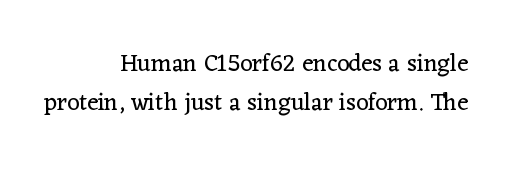
These lines stack with their right ends in a neat column. On a weight scale, this lands at 450 or below. Only glyphs here, with clear space below each row. Does the lettering tilt? It doesn't — this is upright. There is no visible air inserted between adjacent glyphs. How would I describe the line gaps? Plain and ordinary.
